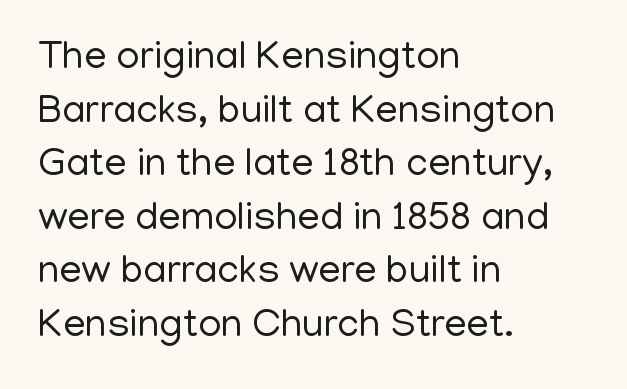
Q: Is the text bold? A: No.
Q: Is the text italic (slanted)? A: No, it is upright.
Q: Is the typeface a serif or a sans-serif typeface? A: Sans-serif.
Q: Is the text underlined? A: No.
Q: How is the paragraph aligned? A: Left-aligned.
Q: Is the spacing between letters normal or unusually wide? A: Normal.
Q: Is the spacing between lines tight, normal or loose? A: Normal.
Q: Width (condensed, normal, or wide)? A: Normal.
Q: Stroke contrast? A: Low.
Q: x-height? A: Medium.
Q: Monospaced? A: No.
